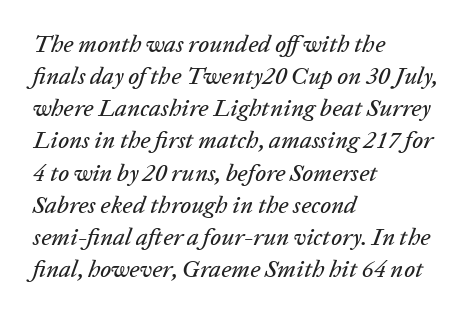
Does the leading feel generous? No, just average. Nothing unusual about the tracking: characters are spaced as the font intends. The face used here has a pronounced slope to its letters. The paragraph shown leans on its left margin. Rule under the text: the space is simply empty.
